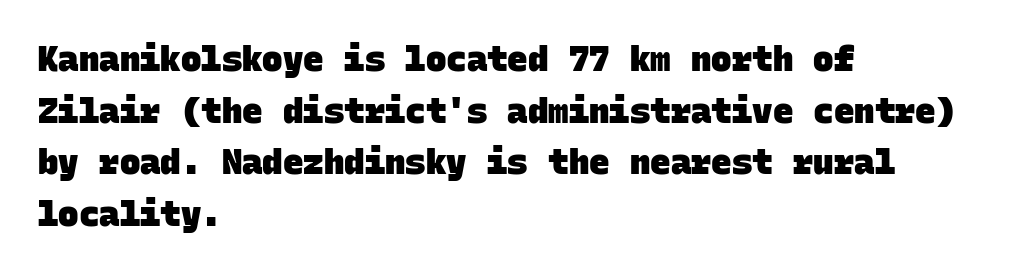
{"serif": "no", "bold": "yes", "weight": "heavy", "width": "normal", "stroke_contrast": "low", "x_height": "large", "monospaced": "yes", "underline": "no", "align": "left", "line_spacing": "normal", "line_spacing_ratio": 1.52, "letter_spacing": "normal", "letter_spacing_em": 0.0, "glyph_px": 34}
